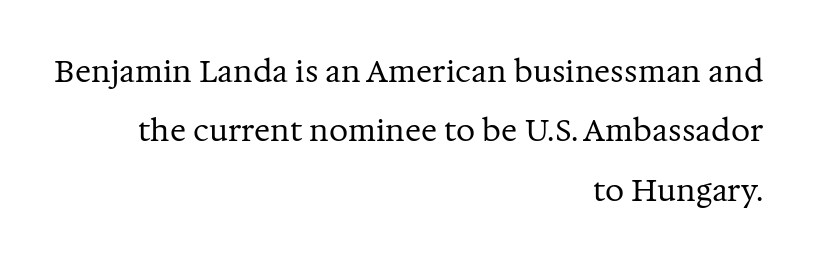
{"serif": "yes", "italic": "no", "bold": "no", "weight": "regular", "width": "normal", "stroke_contrast": "medium", "x_height": "medium", "monospaced": "no", "underline": "no", "align": "right", "line_spacing": "loose", "line_spacing_ratio": 1.98, "letter_spacing": "normal", "letter_spacing_em": 0.0, "glyph_px": 30}
